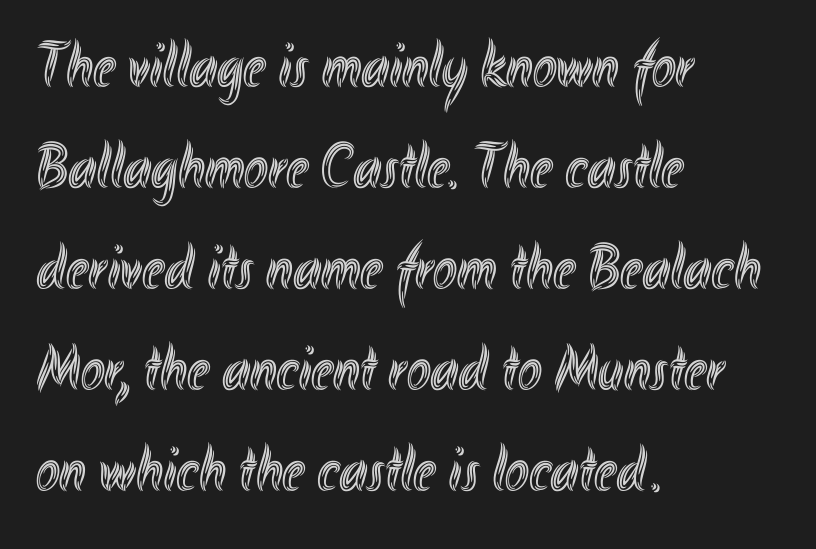
The image shows 64 px condensed type; set left-aligned, normal line spacing (1.58x), normal letter spacing, not underlined; a small x-height.
